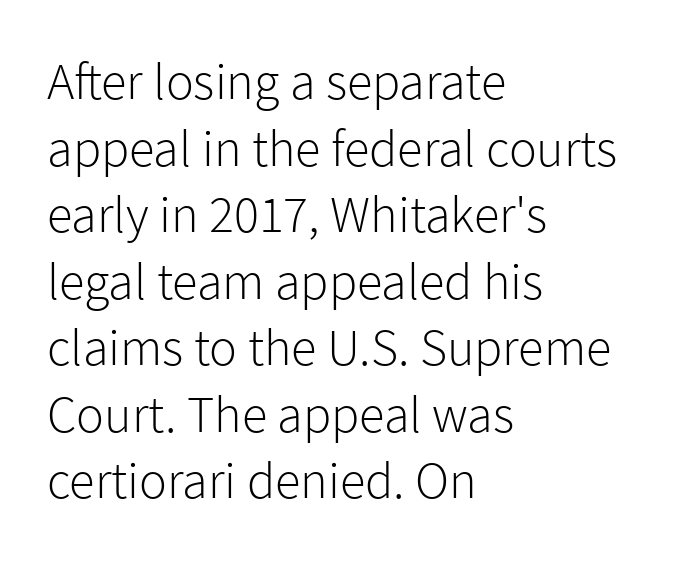
The image shows 52 px light sans-serif type, upright; set left-aligned, normal line spacing (1.28x), normal letter spacing, not underlined; low stroke contrast and a medium x-height.
